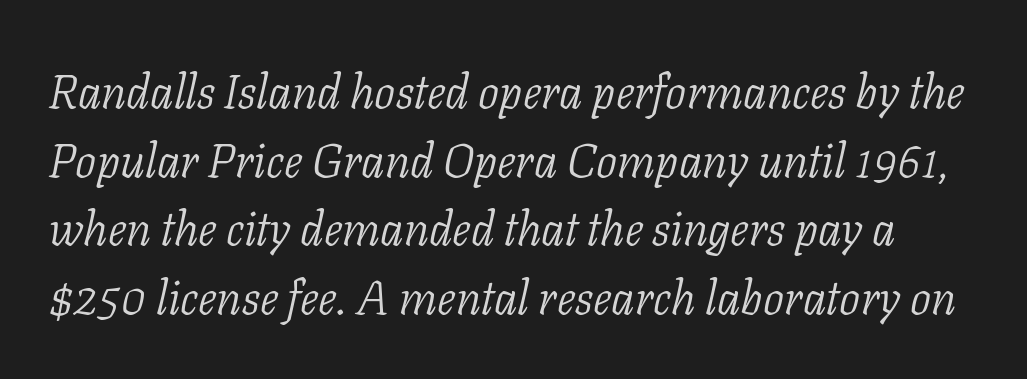
The image shows 47 px light serif type, italic (leaning right); set normal line spacing (1.46x), normal letter spacing, not underlined; low stroke contrast and a medium x-height.
